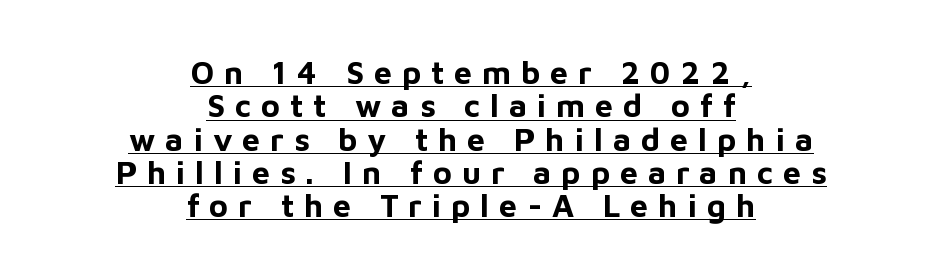
Q: Is the text bold? A: Yes.
Q: Is the text italic (slanted)? A: No, it is upright.
Q: Is the typeface a serif or a sans-serif typeface? A: Sans-serif.
Q: Is the text underlined? A: Yes.
Q: How is the paragraph aligned? A: Centered.
Q: Is the spacing between letters normal or unusually wide? A: Unusually wide.
Q: Is the spacing between lines tight, normal or loose? A: Tight.
Q: Width (condensed, normal, or wide)? A: Normal.
Q: Stroke contrast? A: Low.
Q: x-height? A: Medium.
Q: Monospaced? A: No.
